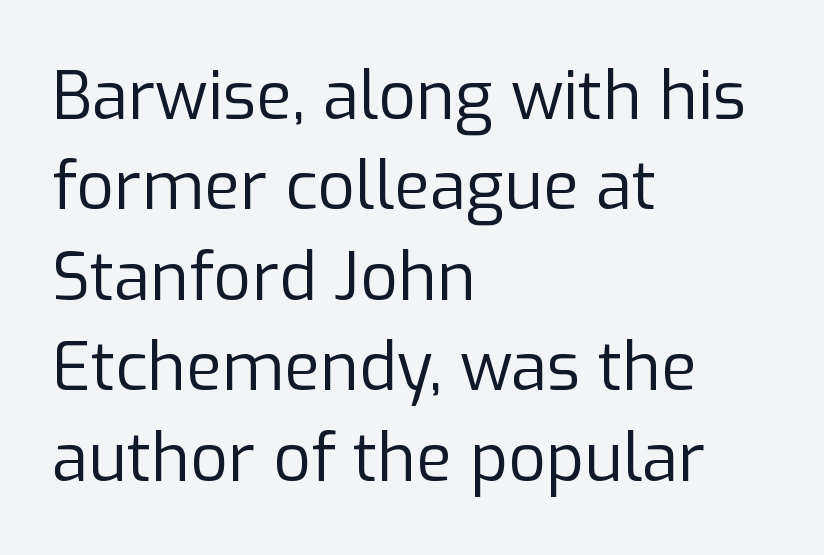
The image shows 66 px regular-weight sans-serif type, upright; set left-aligned, normal line spacing (1.37x), normal letter spacing, not underlined; low stroke contrast and a medium x-height.
